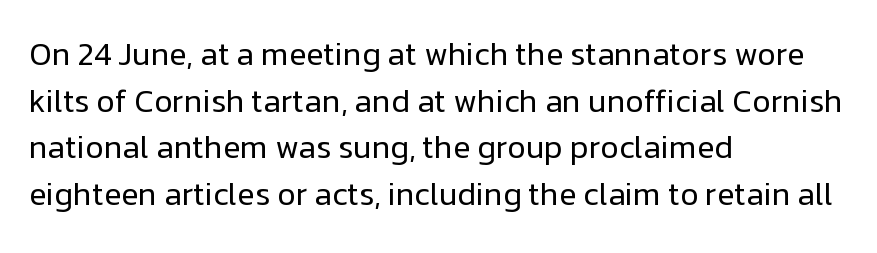
Notice how the stems are strictly vertical — no italics here. The passage shown is typeset with a sans-serif family. There is no visible air inserted between adjacent glyphs. The passage shown is not bold in any degree. Rows of type keep a routine distance in the vertical direction. Here the designer chose a conventional face with non-uniform glyph widths.
